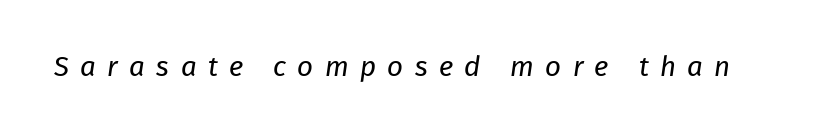
{"serif": "no", "bold": "no", "weight": "regular", "width": "normal", "stroke_contrast": "low", "x_height": "medium", "monospaced": "no", "underline": "no", "letter_spacing": "wide", "letter_spacing_em": 0.4, "glyph_px": 28}
